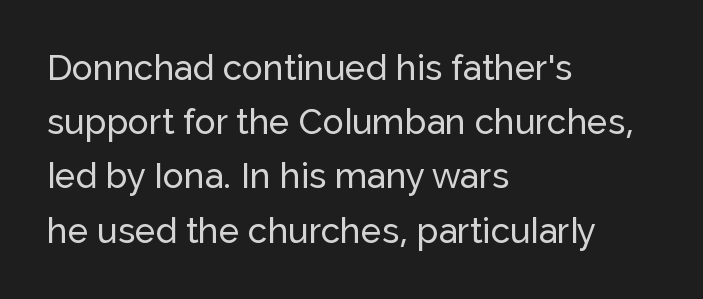
{"serif": "no", "italic": "no", "width": "normal", "stroke_contrast": "low", "x_height": "medium", "monospaced": "no", "underline": "no", "align": "left", "line_spacing": "normal", "line_spacing_ratio": 1.55, "letter_spacing": "normal", "letter_spacing_em": 0.0, "glyph_px": 35}
